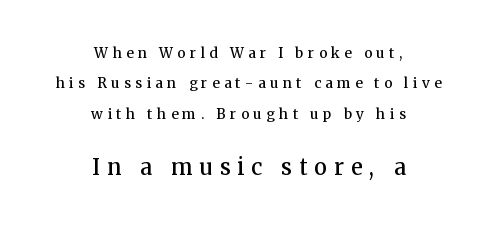
The image shows 22 px text type, upright; set centered, loose line spacing (2.17x), unusually wide letter spacing (+0.32 em), not underlined; the second (bottom) block is 1.57x larger.
